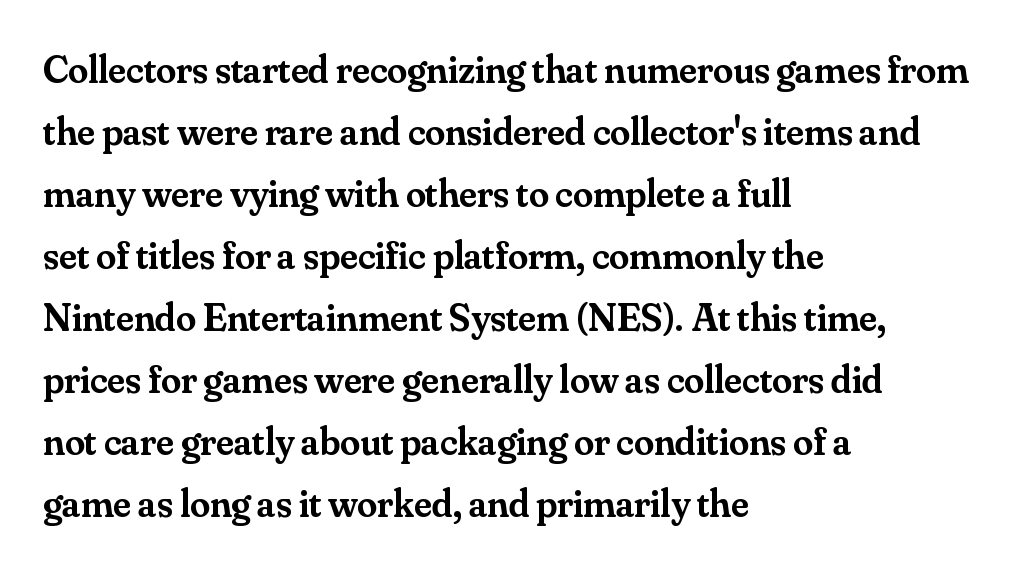
These lines were composed using upright roman letters. Serifs: yes, visible at the terminals of the letterforms. Note the varied advance widths — an 'i' is clearly narrower than an 'm'. Underline: absent. Horizontal alignment here is leftward, the default for most running prose.
